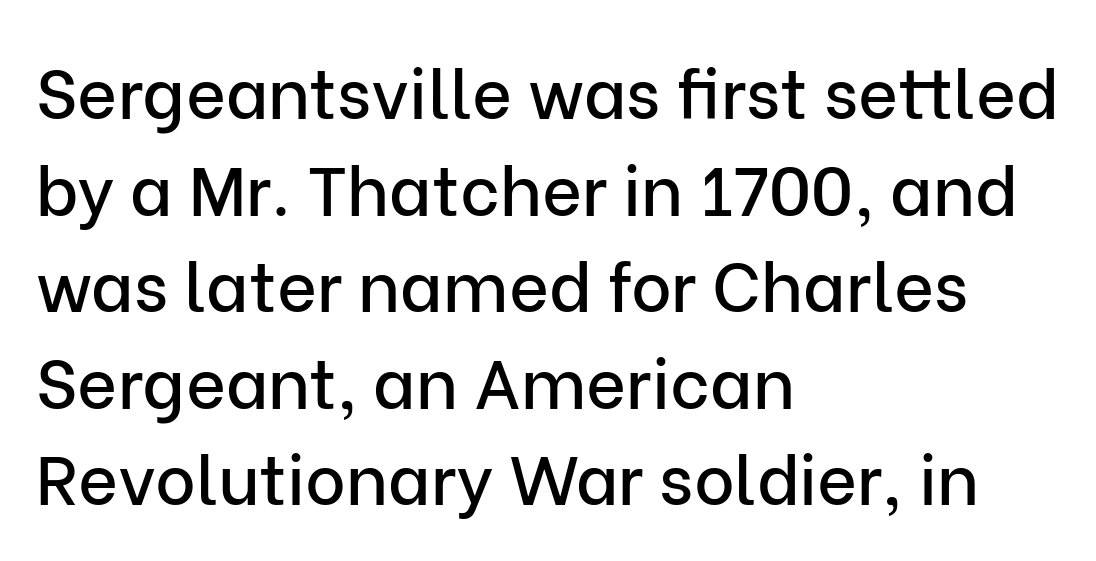
{"serif": "no", "italic": "no", "width": "normal", "stroke_contrast": "low", "x_height": "medium", "monospaced": "no", "underline": "no", "align": "left", "line_spacing": "normal", "line_spacing_ratio": 1.4, "letter_spacing": "normal", "letter_spacing_em": 0.0, "glyph_px": 69}
